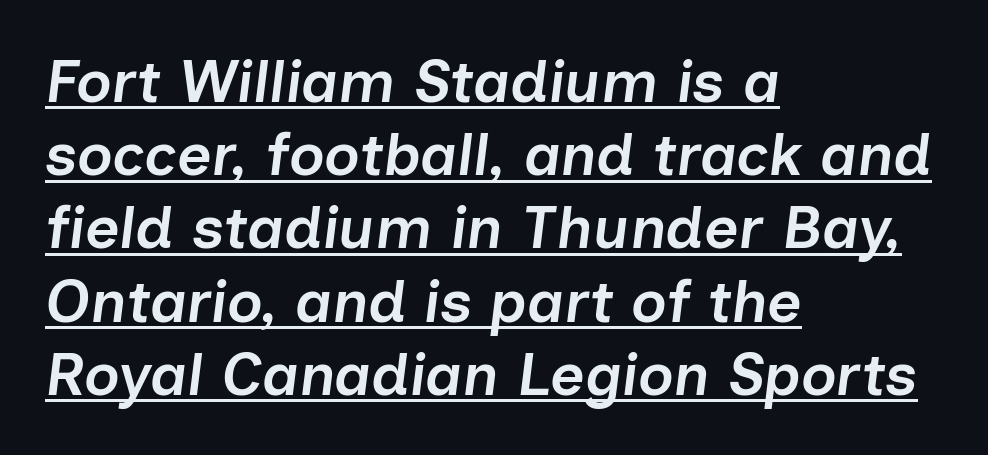
Q: Is the text bold? A: Semi-bold.
Q: Is the text italic (slanted)? A: Yes, it leans right by about 7 degrees.
Q: Is the text underlined? A: Yes.
Q: How is the paragraph aligned? A: Left-aligned.
Q: Is the spacing between letters normal or unusually wide? A: Normal.
Q: Width (condensed, normal, or wide)? A: Normal.
Q: Stroke contrast? A: Low.
Q: x-height? A: Medium.
Q: Monospaced? A: No.
